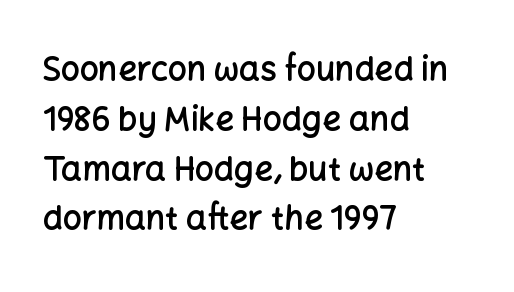
Does the weight exceed regular? Yes, but only to semibold. Vertical strokes here are truly vertical. Leftover space on each line is placed entirely after the last word. Glance below the letters and you will spot only blank space. Rows of type keep a routine distance in the vertical direction. Spacing verdict: proportional, widths tailored to each character.
